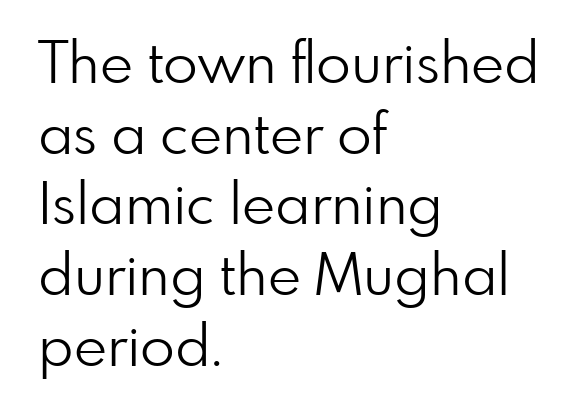
This rendering leaves character spacing at its baseline value. Vertical strokes here are truly vertical. Teacher's note: observe the even left margin — that is flush-left alignment. The font family rendered here belongs to the sans-serif group.
